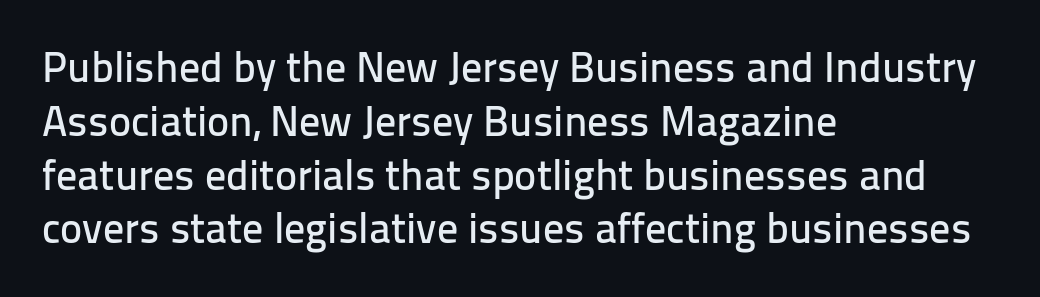
{"serif": "no", "italic": "no", "width": "normal", "stroke_contrast": "low", "x_height": "medium", "monospaced": "no", "underline": "no", "align": "left", "line_spacing": "normal", "line_spacing_ratio": 1.28, "letter_spacing": "normal", "letter_spacing_em": 0.0, "glyph_px": 42}
